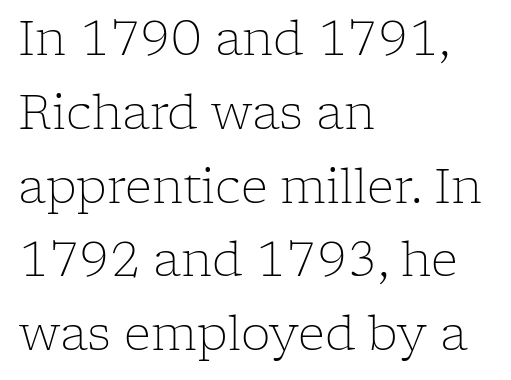
The image shows 47 px light serif type, upright; set left-aligned, normal line spacing (1.57x), normal letter spacing, not underlined; low stroke contrast and a medium x-height.
